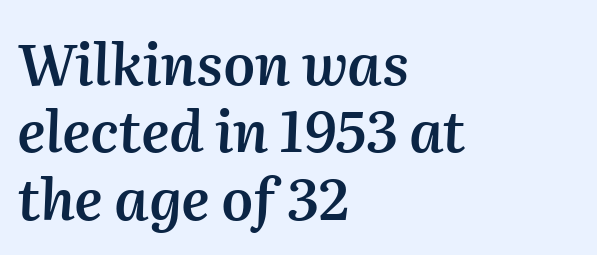
Q: Is the text bold? A: Semi-bold.
Q: Is the text italic (slanted)? A: Yes, it leans right by about 2 degrees.
Q: Is the text underlined? A: No.
Q: How is the paragraph aligned? A: Left-aligned.
Q: Is the spacing between letters normal or unusually wide? A: Normal.
Q: Width (condensed, normal, or wide)? A: Normal.
Q: Stroke contrast? A: Medium.
Q: x-height? A: Medium.
Q: Monospaced? A: No.
